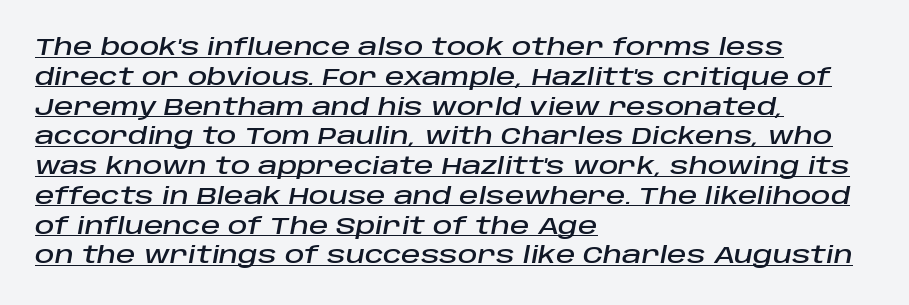
Q: Is the text italic (slanted)? A: Yes, it leans right by about 10 degrees.
Q: Is the text underlined? A: Yes.
Q: How is the paragraph aligned? A: Left-aligned.
Q: Is the spacing between letters normal or unusually wide? A: Normal.
